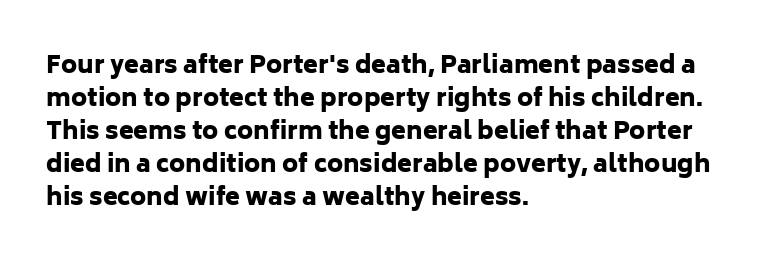
The image shows 24 px bold type, upright; set left-aligned, normal line spacing (1.37x), normal letter spacing, not underlined.
